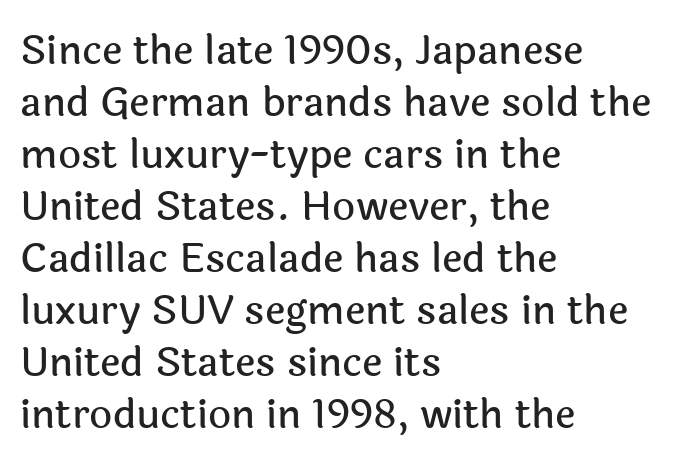
The image shows 40 px sans-serif type, upright; set left-aligned, normal line spacing (1.3x), normal letter spacing, not underlined; a medium x-height.
